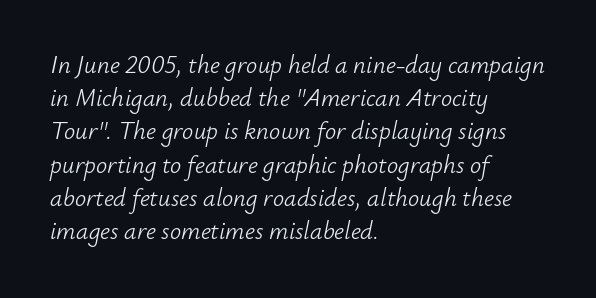
Q: Is the text bold? A: No.
Q: Is the text italic (slanted)? A: Yes, it leans right by about 12 degrees.
Q: Is the text underlined? A: No.
Q: How is the paragraph aligned? A: Left-aligned.
Q: Is the spacing between letters normal or unusually wide? A: Normal.
Q: Is the spacing between lines tight, normal or loose? A: Normal.
